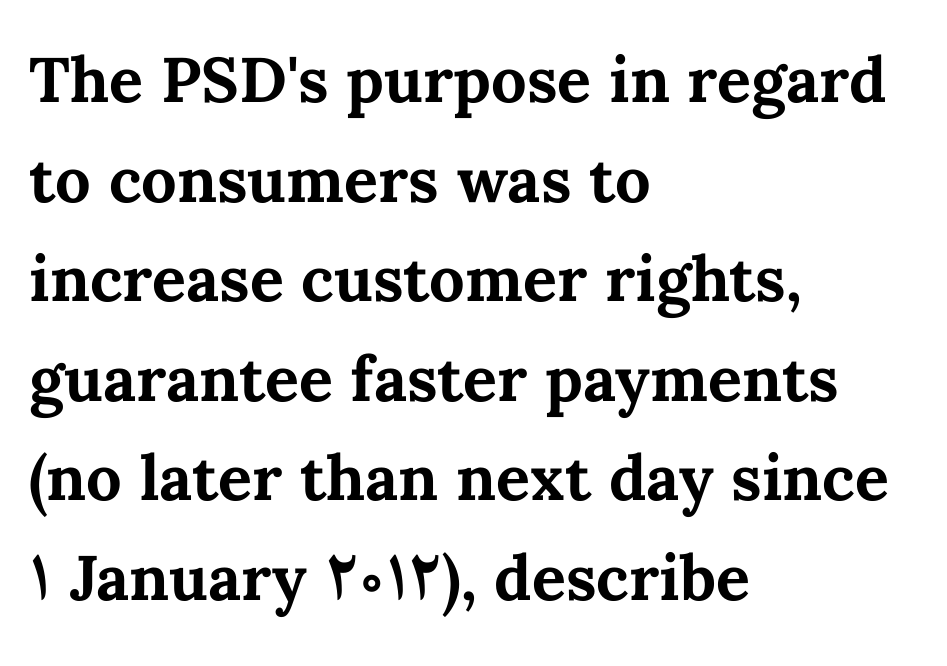
Here the glyphs are tracked normally, forming tight word shapes. Characters remain perfectly vertical along every line. Plenty of ink on the page — the face is bold. The line-height multiplier appears to be the usual default. The space beneath each line is pristine and unruled. Do the characters align in a grid? No, the font is proportional.
